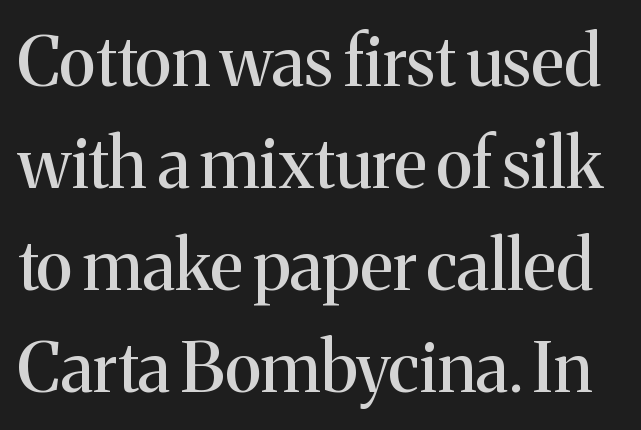
The image shows 69 px serif type, upright; set normal line spacing (1.48x), normal letter spacing, not underlined; medium stroke contrast and a medium x-height.
